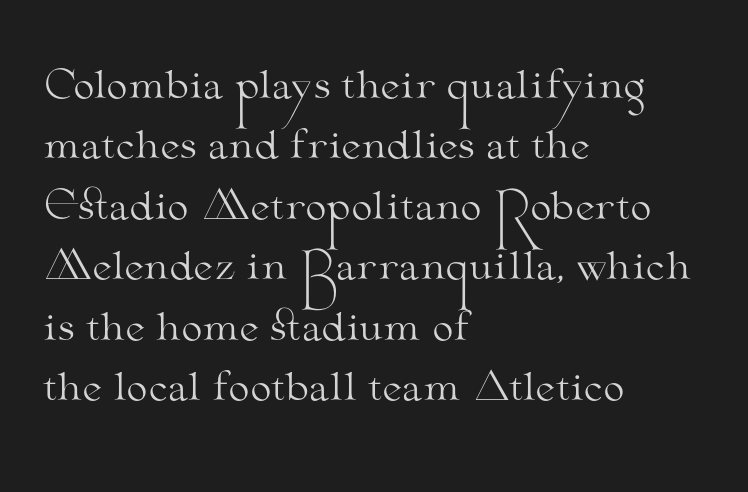
{"serif": "yes", "italic": "no", "bold": "no", "weight": "light", "width": "wide", "stroke_contrast": "medium", "x_height": "small", "monospaced": "no", "underline": "no", "align": "left", "line_spacing": "normal", "line_spacing_ratio": 1.59, "letter_spacing": "normal", "letter_spacing_em": 0.0, "glyph_px": 38}
